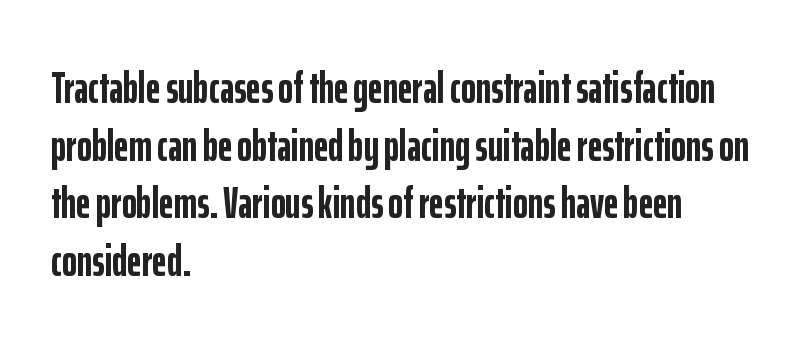
The image shows 45 px semibold, condensed sans-serif type, upright; set left-aligned, normal line spacing (1.28x), normal letter spacing, not underlined; low stroke contrast and a medium x-height.
